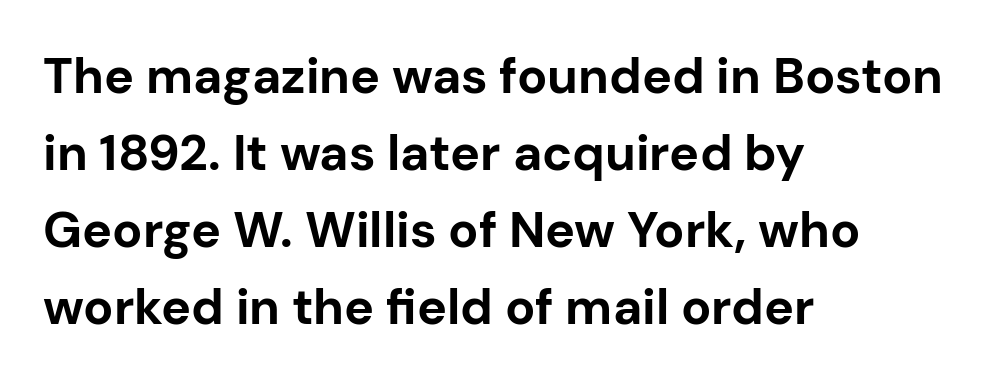
The image shows 50 px bold sans-serif type, upright; set left-aligned, normal line spacing (1.54x), normal letter spacing, not underlined; low stroke contrast and a medium x-height.
